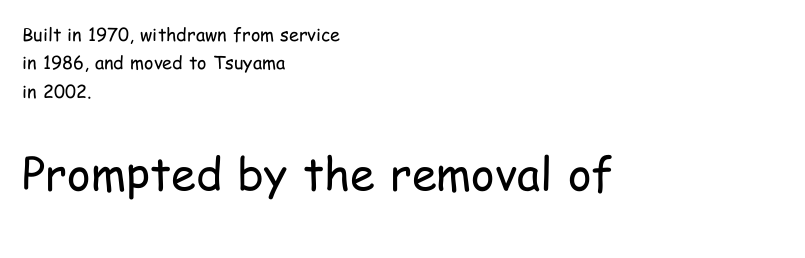
In terms of letterspacing, this is plain default setting. The lettering holds an erect, upright posture throughout. The weight would be labelled regular, book, light, or lighter still. If you measured baseline to baseline, you'd find a middling distance.
